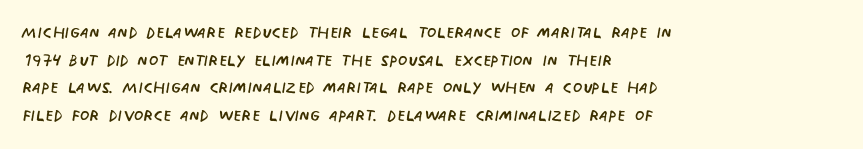
{"bold": "no", "underline": "no", "align": "left", "line_spacing": "normal", "line_spacing_ratio": 1.26, "letter_spacing": "normal", "letter_spacing_em": 0.0, "glyph_px": 22}
